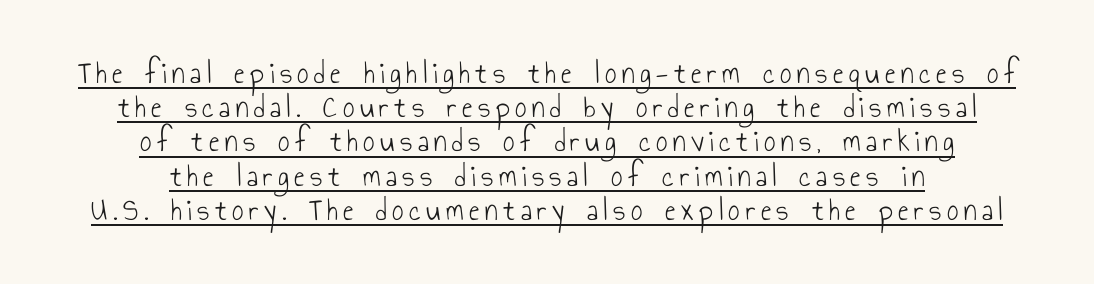
Q: Is the text bold? A: No.
Q: Is the text italic (slanted)? A: No, it is upright.
Q: Is the typeface a serif or a sans-serif typeface? A: Sans-serif.
Q: Is the text underlined? A: Yes.
Q: How is the paragraph aligned? A: Centered.
Q: Is the spacing between lines tight, normal or loose? A: Tight.
Q: Width (condensed, normal, or wide)? A: Condensed.
Q: Stroke contrast? A: Low.
Q: x-height? A: Small.
Q: Monospaced? A: No.
